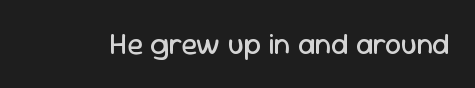
Q: Is the text bold? A: No.
Q: Is the text italic (slanted)? A: No, it is upright.
Q: Is the typeface a serif or a sans-serif typeface? A: Sans-serif.
Q: Is the text underlined? A: No.
Q: Is the spacing between letters normal or unusually wide? A: Normal.
Q: Width (condensed, normal, or wide)? A: Normal.
Q: Stroke contrast? A: Low.
Q: x-height? A: Medium.
Q: Monospaced? A: No.
